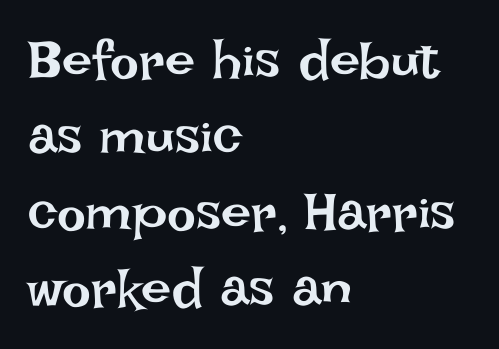
Letters have the restrained weight of plain body copy at most. Varying glyph widths throughout — classic text-font behaviour. Do the letters lean? They stand straight. The type is set solid horizontally, with unmodified tracking. Notice how descenders clear the ascenders below comfortably — that's standard leading.
